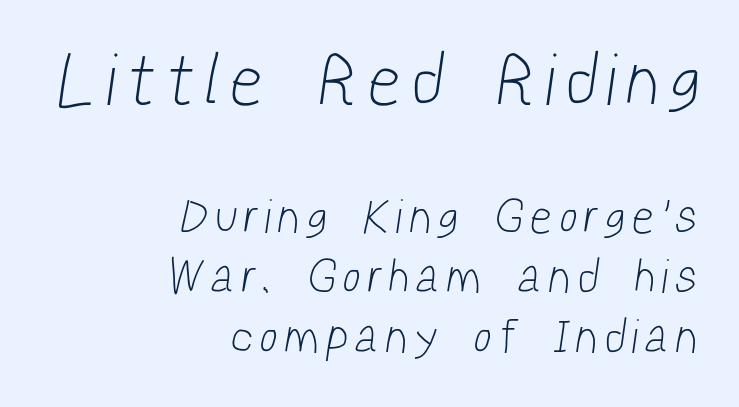
{"serif": "no", "bold": "no", "weight": "light", "width": "condensed", "stroke_contrast": "low", "x_height": "medium", "monospaced": "no", "underline": "no", "align": "right", "line_spacing": "normal", "line_spacing_ratio": 1.25, "letter_spacing": "wide", "letter_spacing_em": 0.22, "larger_block": "first", "size_ratio": 1.5, "glyph_px": 72}
